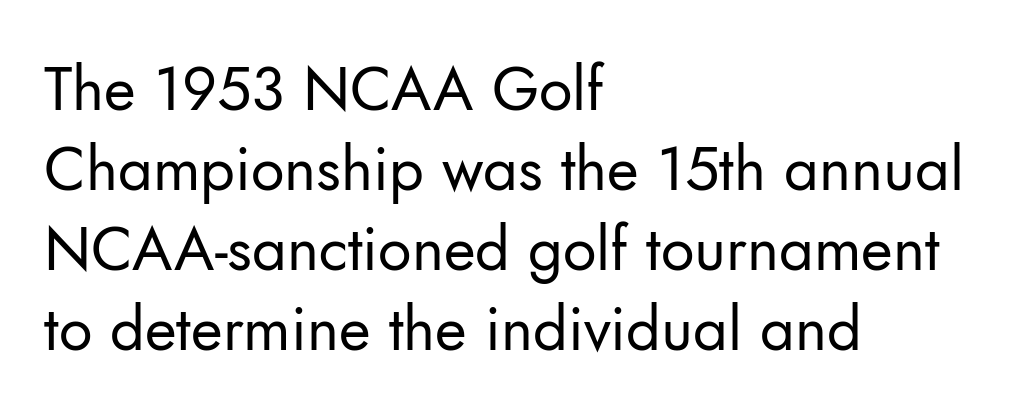
The image shows 61 px regular-weight sans-serif type, upright; set left-aligned, normal line spacing (1.31x), normal letter spacing, not underlined; low stroke contrast and a small x-height.
